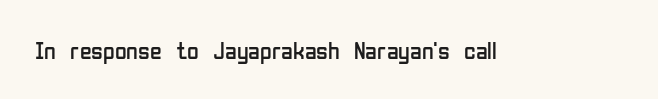
The image shows 24 px text type, upright; set normal letter spacing, not underlined.
